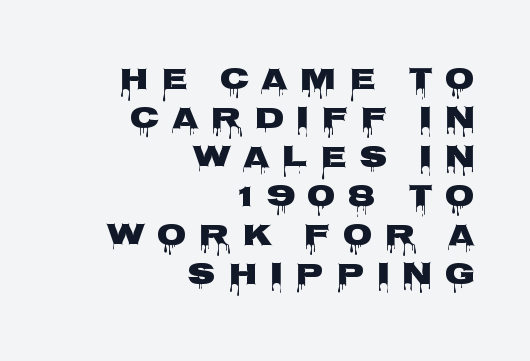
{"serif": "no", "italic": "no", "width": "wide", "stroke_contrast": "low", "x_height": "large", "monospaced": "no", "underline": "no", "align": "right", "line_spacing": "normal", "line_spacing_ratio": 1.26, "letter_spacing": "wide", "letter_spacing_em": 0.39, "glyph_px": 31}
